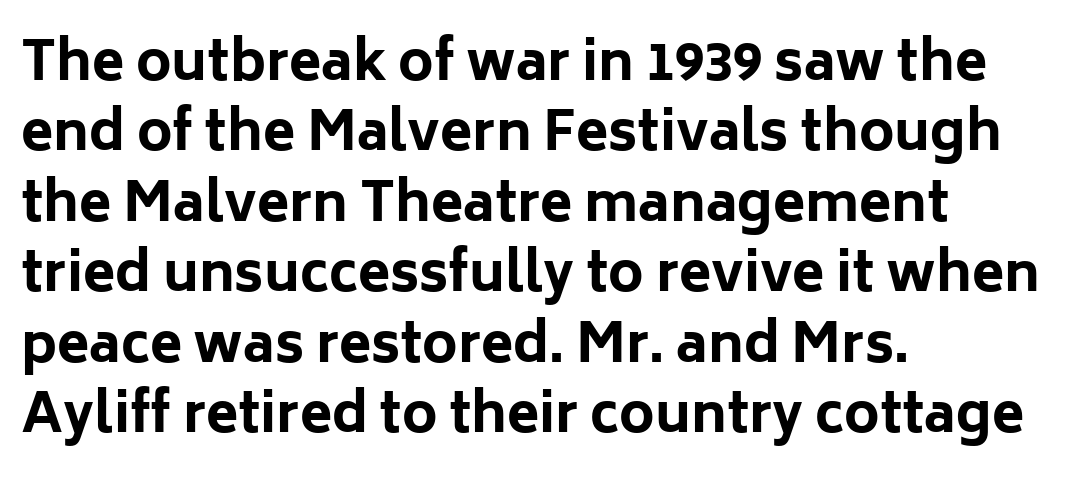
{"serif": "no", "italic": "no", "bold": "yes", "weight": "bold", "width": "normal", "stroke_contrast": "low", "x_height": "medium", "monospaced": "no", "underline": "no", "align": "left", "line_spacing": "normal", "line_spacing_ratio": 1.33, "letter_spacing": "normal", "letter_spacing_em": 0.0, "glyph_px": 53}
